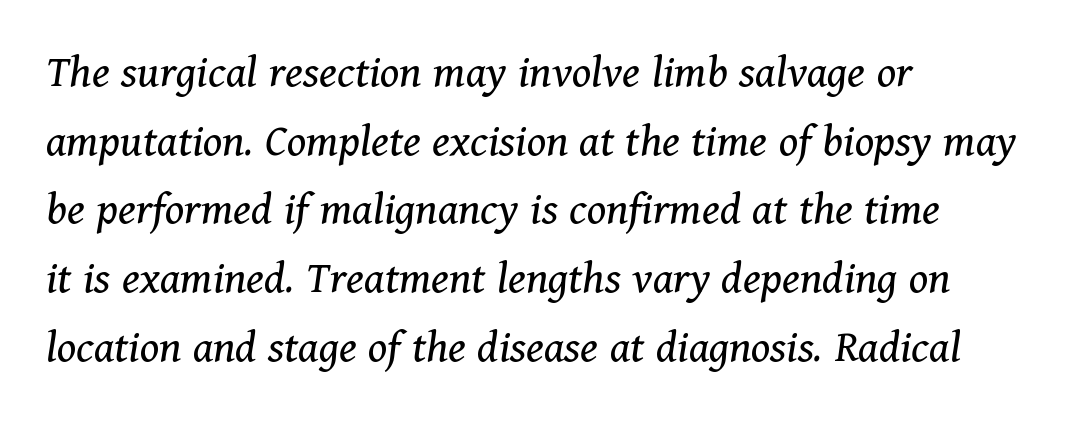
The image shows 48 px regular-weight serif type, italic (leaning right); set left-aligned, normal line spacing (1.43x), normal letter spacing, not underlined; medium stroke contrast and a medium x-height.
